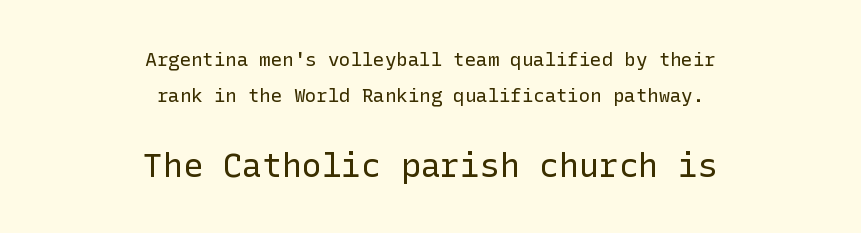
The image shows 33 px regular-weight sans-serif type, upright; set centered, line spacing 1.88x, normal letter spacing, not underlined; the second (bottom) block is 1.74x larger; low stroke contrast and a medium x-height.
